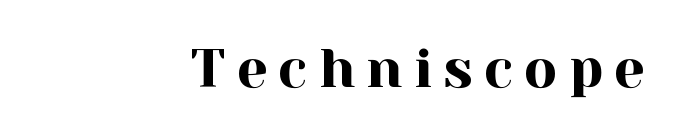
{"serif": "yes", "italic": "no", "width": "normal", "x_height": "medium", "monospaced": "no", "underline": "no", "align": "right", "letter_spacing": "wide", "letter_spacing_em": 0.2, "glyph_px": 55}
